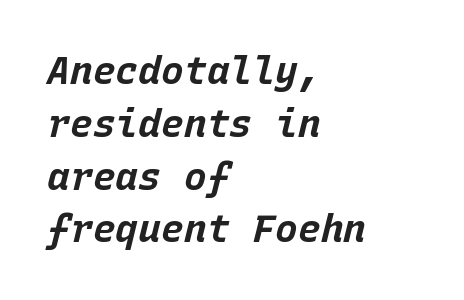
The face used here has a pronounced slope to its letters. There is no visible air inserted between adjacent glyphs. Lines of text with bare space underneath. Looks like terminal output: every glyph gets an equal slot. Is the block centered? No — it sits flush against the left margin. Whoever set this chose a conventional vertical rhythm.
